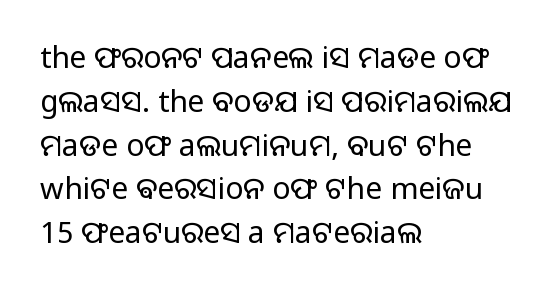
{"serif": "no", "italic": "no", "bold": "no", "weight": "regular", "width": "normal", "stroke_contrast": "low", "x_height": "medium", "monospaced": "no", "underline": "no", "align": "left", "line_spacing": "normal", "line_spacing_ratio": 1.46, "letter_spacing": "normal", "letter_spacing_em": 0.0, "glyph_px": 30}
